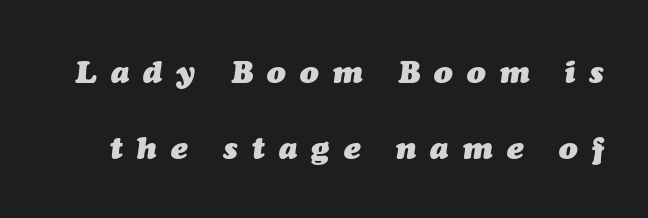
{"italic": "yes", "lean": "right", "slant_degrees": 7, "bold": "yes", "weight": "heavy", "width": "normal", "stroke_contrast": "medium", "x_height": "medium", "monospaced": "no", "underline": "no", "line_spacing": "loose", "line_spacing_ratio": 2.46, "letter_spacing": "wide", "letter_spacing_em": 0.46, "glyph_px": 31}
